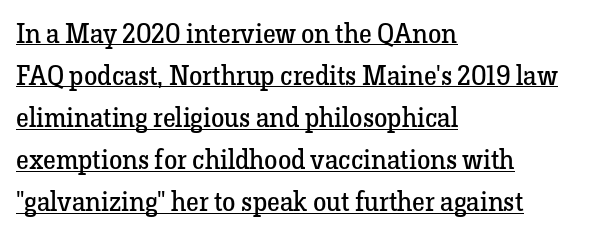
Q: Is the text bold? A: No.
Q: Is the text italic (slanted)? A: No, it is upright.
Q: Is the text underlined? A: Yes.
Q: How is the paragraph aligned? A: Left-aligned.
Q: Is the spacing between letters normal or unusually wide? A: Normal.
Q: Is the spacing between lines tight, normal or loose? A: Normal.
